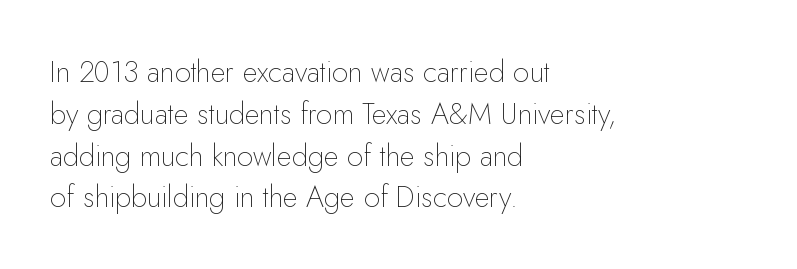
{"serif": "no", "italic": "no", "bold": "no", "weight": "thin", "width": "normal", "stroke_contrast": "low", "x_height": "small", "monospaced": "no", "underline": "no", "align": "left", "line_spacing": "normal", "line_spacing_ratio": 1.44, "letter_spacing": "normal", "letter_spacing_em": 0.0, "glyph_px": 29}
